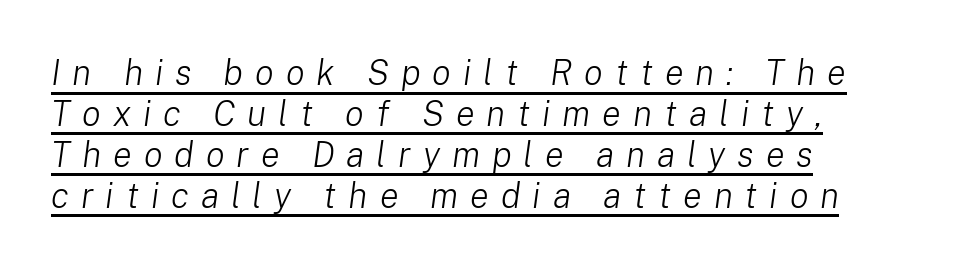
{"italic": "yes", "lean": "right", "slant_degrees": 8, "bold": "no", "weight": "light", "width": "normal", "stroke_contrast": "low", "x_height": "medium", "monospaced": "no", "underline": "yes", "align": "left", "line_spacing_ratio": 1.17, "letter_spacing": "wide", "letter_spacing_em": 0.34, "glyph_px": 35}
